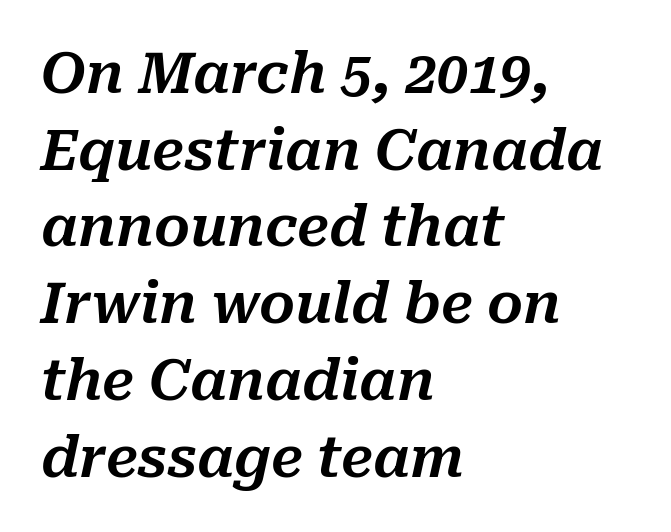
{"italic": "yes", "lean": "right", "slant_degrees": 10, "width": "normal", "stroke_contrast": "medium", "x_height": "medium", "monospaced": "no", "underline": "no", "align": "left", "line_spacing": "normal", "line_spacing_ratio": 1.37, "letter_spacing": "normal", "letter_spacing_em": 0.0, "glyph_px": 56}
